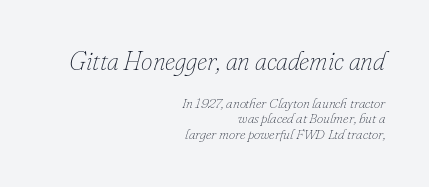
{"italic": "yes", "lean": "right", "slant_degrees": 16, "bold": "no", "underline": "no", "align": "right", "line_spacing": "tight", "line_spacing_ratio": 1.11, "letter_spacing": "normal", "letter_spacing_em": 0.0, "larger_block": "first", "size_ratio": 1.86, "glyph_px": 26}
